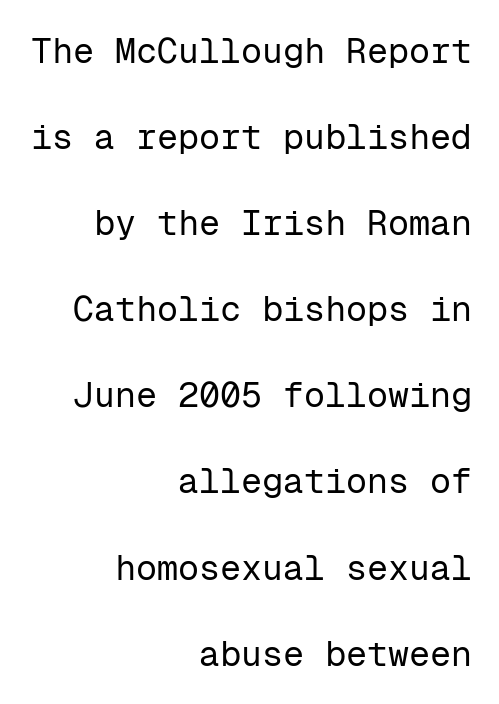
The image shows 35 px regular-weight sans-serif type, upright, monospaced; set right-aligned, loose line spacing (2.46x), normal letter spacing, not underlined; low stroke contrast and a medium x-height.
